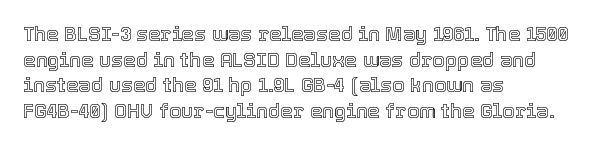
Q: Is the text italic (slanted)? A: No, it is upright.
Q: Is the text underlined? A: No.
Q: How is the paragraph aligned? A: Left-aligned.
Q: Is the spacing between letters normal or unusually wide? A: Normal.
Q: Is the spacing between lines tight, normal or loose? A: Normal.
